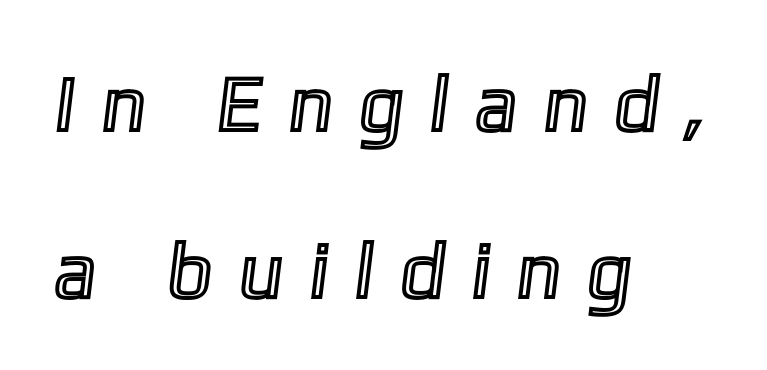
The image shows 79 px condensed type; set left-aligned, loose line spacing (2.11x), unusually wide letter spacing (+0.4 em), not underlined; a medium x-height.
